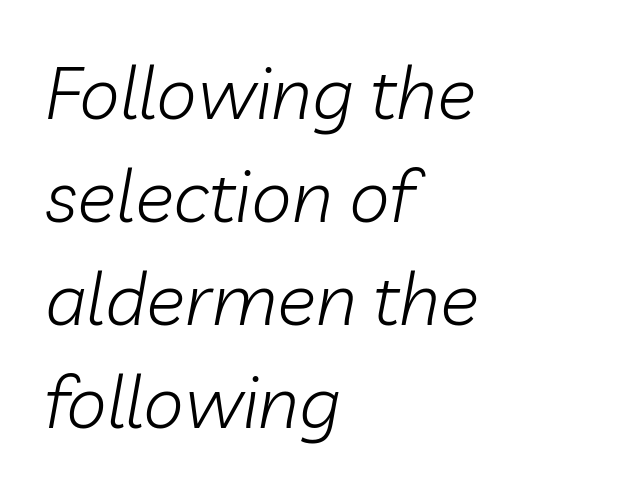
Q: Is the text bold? A: No.
Q: Is the text italic (slanted)? A: Yes, it leans right by about 10 degrees.
Q: Is the text underlined? A: No.
Q: How is the paragraph aligned? A: Left-aligned.
Q: Is the spacing between letters normal or unusually wide? A: Normal.
Q: Is the spacing between lines tight, normal or loose? A: Normal.
Q: Width (condensed, normal, or wide)? A: Normal.
Q: Stroke contrast? A: Low.
Q: x-height? A: Medium.
Q: Monospaced? A: No.
